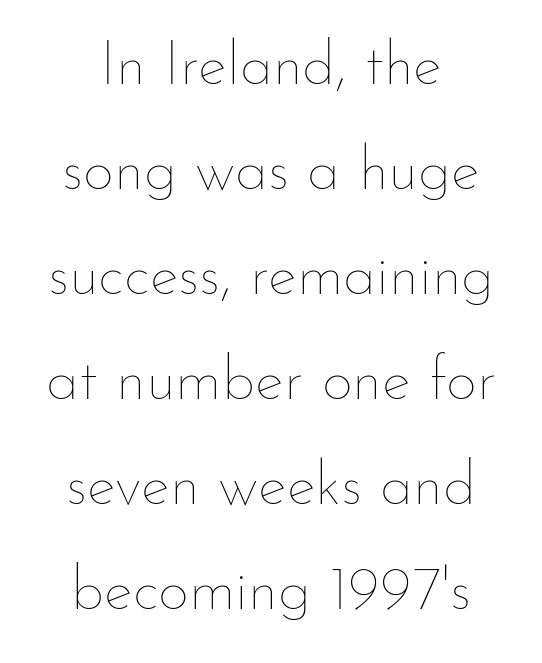
The image shows 61 px thin type, upright; set line spacing 1.72x, normal letter spacing, not underlined; low stroke contrast and a small x-height.
